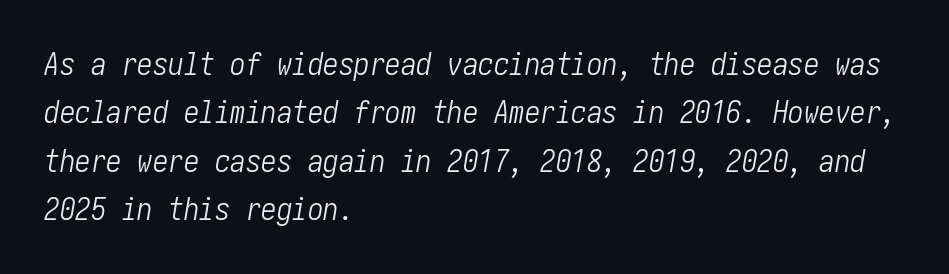
Students, observe: this is what conventionally led text looks like. The horizontal fit of the characters is conventional and even. The font sits on the lighter half of the weight spectrum, regular included. The setting favours the left margin, as ordinary paragraphs usually do. An italicized treatment has been applied to the whole sample. The zone under the glyphs is completely vacant.
